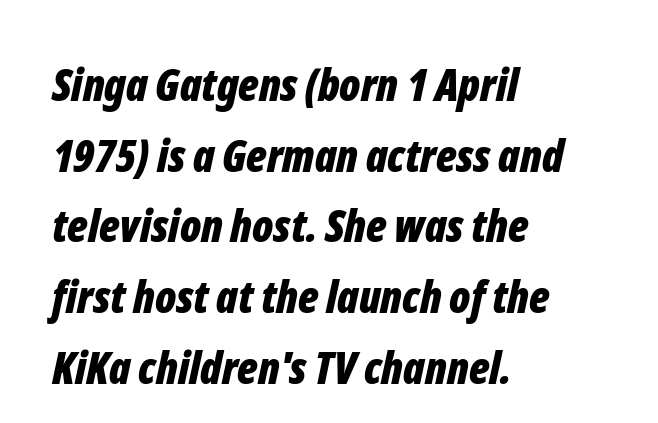
{"italic": "yes", "lean": "right", "slant_degrees": 12, "bold": "yes", "weight": "bold", "width": "condensed", "stroke_contrast": "low", "x_height": "medium", "monospaced": "no", "underline": "no", "align": "left", "line_spacing": "normal", "line_spacing_ratio": 1.57, "letter_spacing": "normal", "letter_spacing_em": 0.0, "glyph_px": 45}
